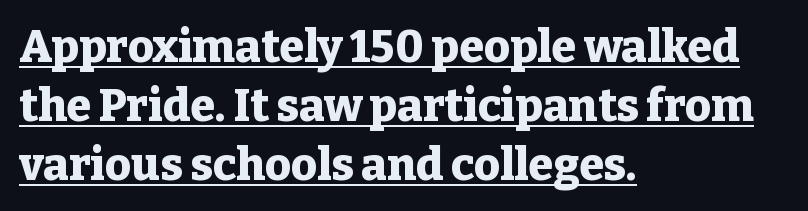
{"serif": "yes", "italic": "no", "bold": "yes", "weight": "heavy", "width": "normal", "stroke_contrast": "low", "x_height": "medium", "monospaced": "no", "underline": "yes", "align": "left", "line_spacing": "normal", "line_spacing_ratio": 1.31, "letter_spacing": "normal", "letter_spacing_em": 0.0, "glyph_px": 45}
